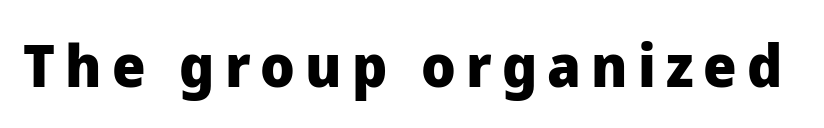
Q: Is the text bold? A: Yes.
Q: Is the text italic (slanted)? A: No, it is upright.
Q: Is the typeface a serif or a sans-serif typeface? A: Sans-serif.
Q: Is the text underlined? A: No.
Q: Width (condensed, normal, or wide)? A: Normal.
Q: Stroke contrast? A: Low.
Q: x-height? A: Medium.
Q: Monospaced? A: No.
